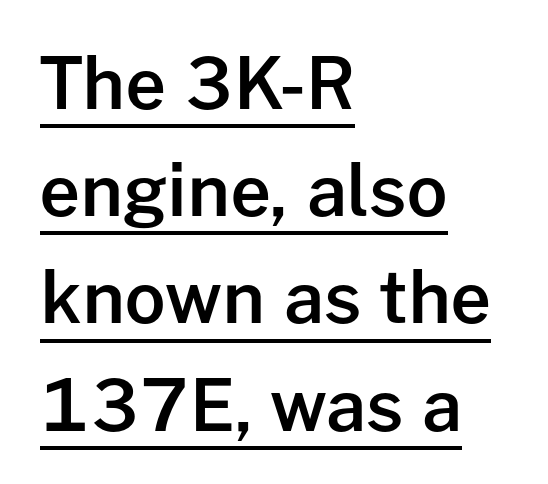
The image shows 71 px semibold sans-serif type, upright; set left-aligned, normal line spacing (1.51x), normal letter spacing, underlined; low stroke contrast and a medium x-height.
